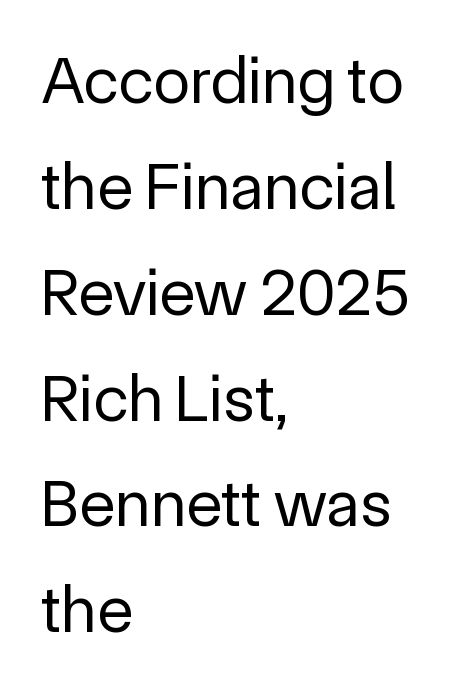
Q: Is the text bold? A: No.
Q: Is the text italic (slanted)? A: No, it is upright.
Q: Is the typeface a serif or a sans-serif typeface? A: Sans-serif.
Q: Is the text underlined? A: No.
Q: How is the paragraph aligned? A: Left-aligned.
Q: Is the spacing between letters normal or unusually wide? A: Normal.
Q: Is the spacing between lines tight, normal or loose? A: Normal.
Q: Width (condensed, normal, or wide)? A: Normal.
Q: x-height? A: Medium.
Q: Monospaced? A: No.
